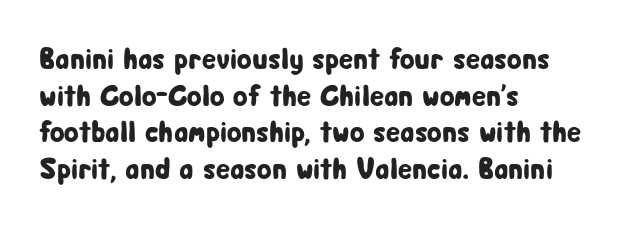
Q: Is the text italic (slanted)? A: No, it is upright.
Q: Is the typeface a serif or a sans-serif typeface? A: Sans-serif.
Q: Is the text underlined? A: No.
Q: How is the paragraph aligned? A: Left-aligned.
Q: Is the spacing between letters normal or unusually wide? A: Normal.
Q: Width (condensed, normal, or wide)? A: Condensed.
Q: Stroke contrast? A: Low.
Q: x-height? A: Medium.
Q: Monospaced? A: No.
